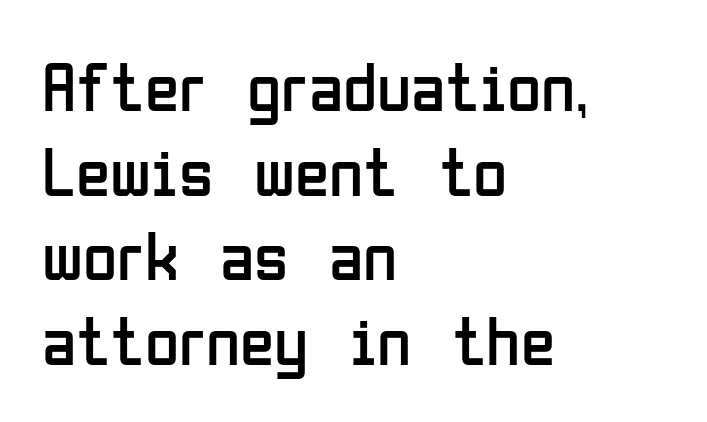
Plain, unruled lines of type. A student would call this left alignment; a typographer would say flush left, rag right. Stroke thickness stays within the range of a standard reading face or lighter. The letters carry no serifs — their stems end cleanly without finishing strokes. Every character sits straight up, as roman type does. The line texture is even and compact thanks to regular tracking.
